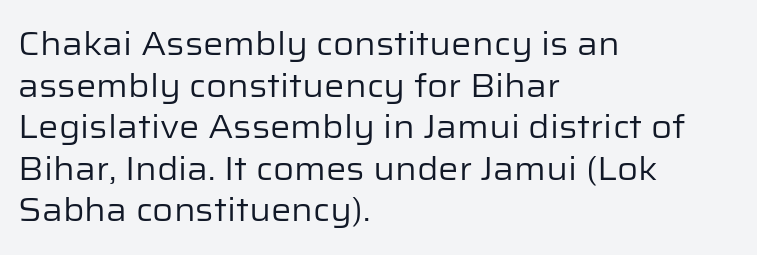
Q: Is the text bold? A: No.
Q: Is the text italic (slanted)? A: No, it is upright.
Q: Is the typeface a serif or a sans-serif typeface? A: Sans-serif.
Q: Is the text underlined? A: No.
Q: How is the paragraph aligned? A: Left-aligned.
Q: Is the spacing between letters normal or unusually wide? A: Normal.
Q: Is the spacing between lines tight, normal or loose? A: Normal.
Q: Width (condensed, normal, or wide)? A: Normal.
Q: Stroke contrast? A: Low.
Q: x-height? A: Medium.
Q: Monospaced? A: No.
